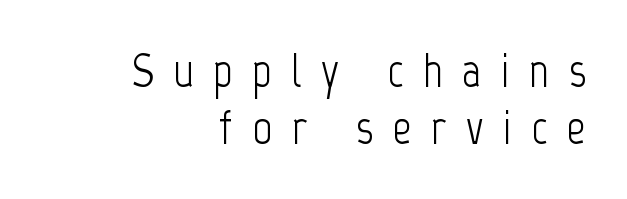
There is plenty of visible air inserted between adjacent glyphs. The strip under each line holds only bare page. Weight: not bold — regular or lighter. Note the varied advance widths — an 'i' is clearly narrower than an 'm'. A typesetter would mark this as roman, not italic.
